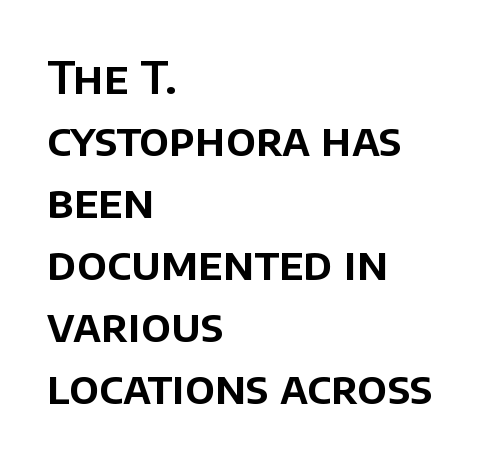
{"serif": "no", "italic": "no", "width": "normal", "stroke_contrast": "low", "x_height": "large", "monospaced": "no", "underline": "no", "align": "left", "line_spacing": "normal", "line_spacing_ratio": 1.38, "letter_spacing": "normal", "letter_spacing_em": 0.0, "glyph_px": 45}
